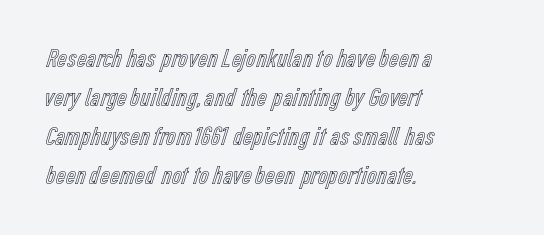
Q: Is the text italic (slanted)? A: Yes.
Q: Is the text underlined? A: No.
Q: How is the paragraph aligned? A: Left-aligned.
Q: Is the spacing between letters normal or unusually wide? A: Normal.
Q: Is the spacing between lines tight, normal or loose? A: Normal.
